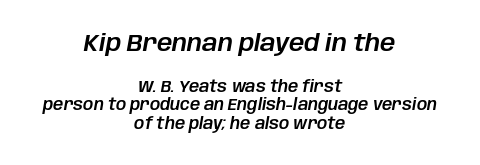
The image shows 24 px text type, italic (leaning right); set centered, line spacing 1.18x, normal letter spacing, not underlined; the first (top) block is 1.5x larger.
